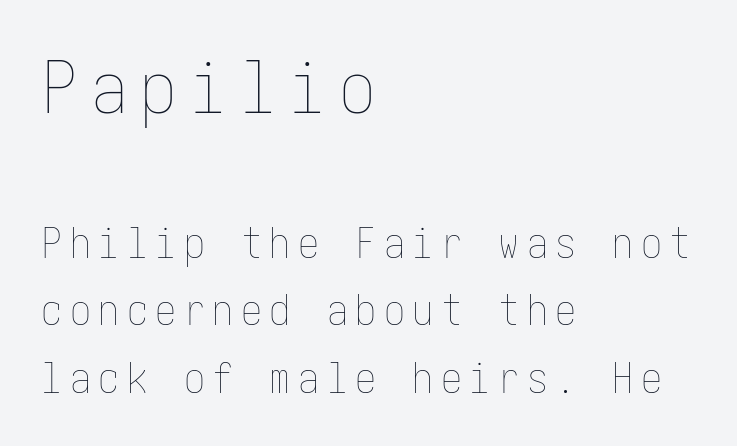
Leading: standard. These lines were composed using upright roman letters. The space beneath each line is pristine and unruled. The setting favours the left margin, as ordinary paragraphs usually do.
